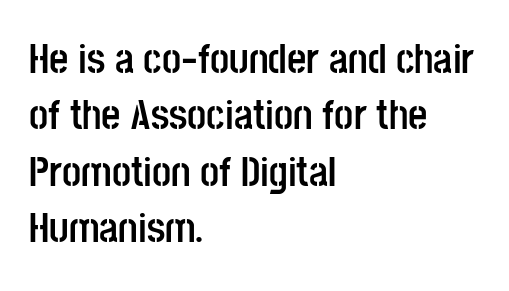
Short and long lines alike share a common starting point at left. There is no visible air inserted between adjacent glyphs. What's the leading like? Ordinary, nothing unusual. The rendering uses natural spacing where letterforms have individual widths.
